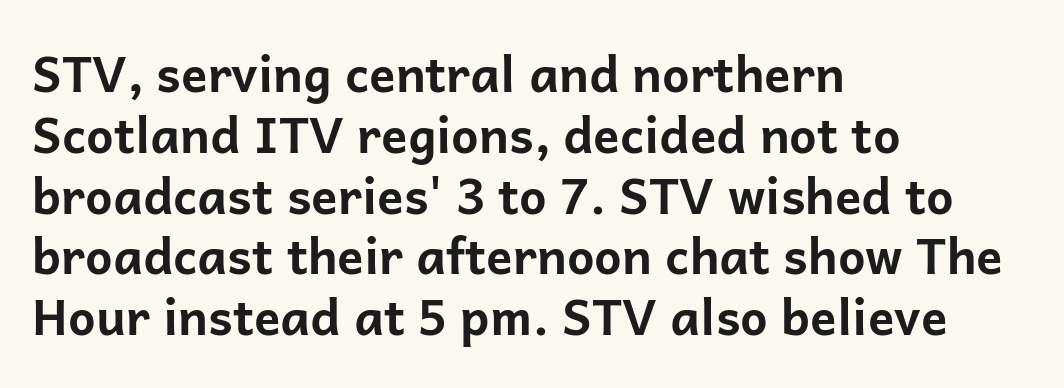
Notice how thick the strokes are: this is what a full bold looks like. In terms of letterspacing, this is plain default setting. Type style note: lacks serifs. Underline: absent. The lines in this sample share a left origin and differ only in where they stop.
